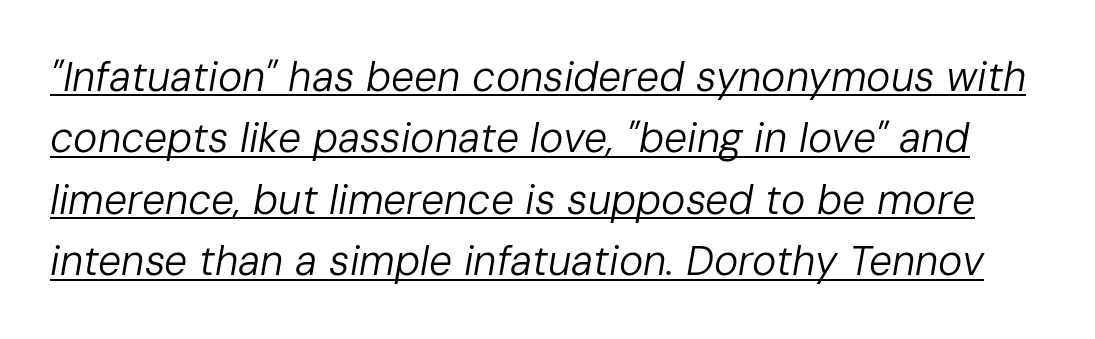
The image shows 41 px regular-weight type, italic (leaning right); set normal line spacing (1.5x), normal letter spacing, underlined; low stroke contrast and a medium x-height.
